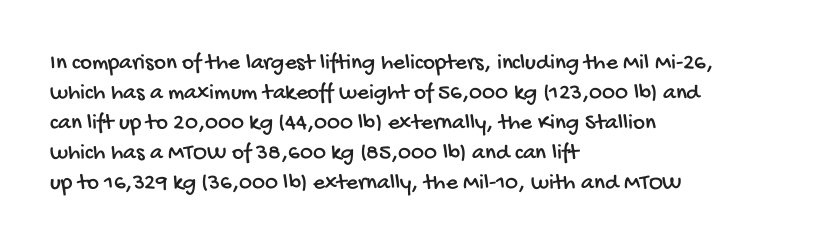
The image shows 23 px text type; set left-aligned, normal line spacing (1.3x), normal letter spacing, not underlined.
